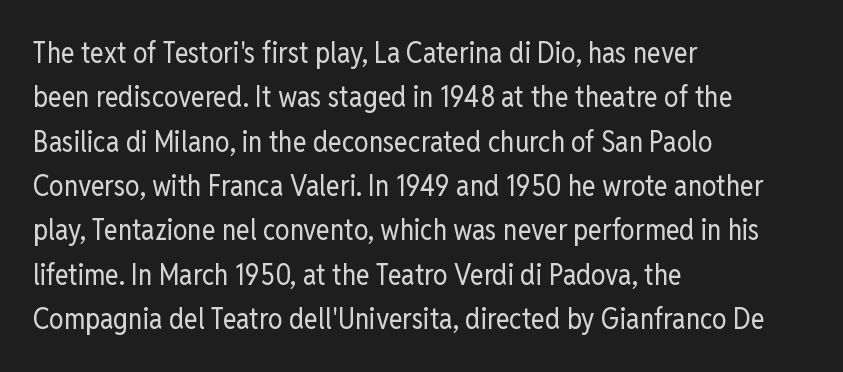
Default kerning and tracking; the words read as compact shapes. Style check: upright. This rendering features lettering with no underline. I'd call this a sans setting — the letters go barefoot. A typesetter would call this leading conventional body-copy spacing. Typeset ragged right — the left edge is the straight one.
